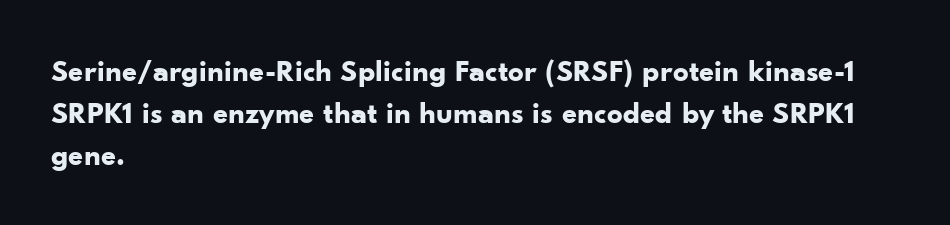
{"serif": "no", "italic": "no", "bold": "yes", "weight": "bold", "width": "normal", "stroke_contrast": "low", "x_height": "small", "monospaced": "no", "underline": "no", "align": "left", "line_spacing": "normal", "line_spacing_ratio": 1.36, "letter_spacing": "normal", "letter_spacing_em": 0.0, "glyph_px": 31}
